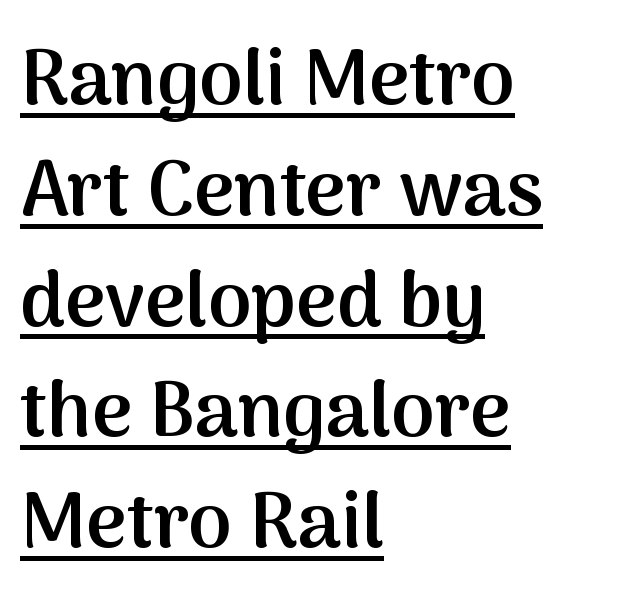
The image shows 78 px semibold sans-serif type, upright; set left-aligned, normal line spacing (1.42x), normal letter spacing, underlined; medium stroke contrast and a medium x-height.
